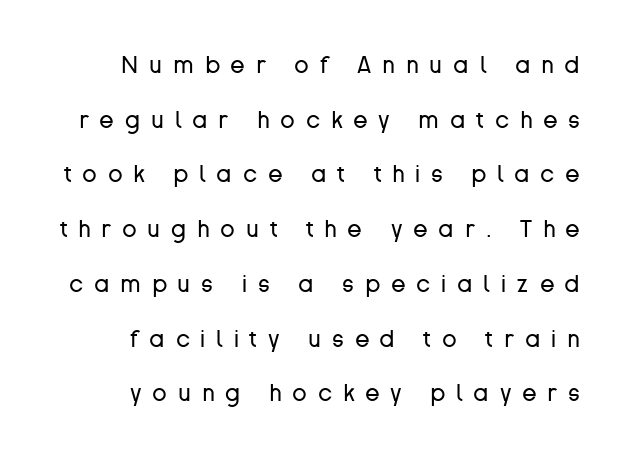
Q: Is the text bold? A: No.
Q: Is the text italic (slanted)? A: No, it is upright.
Q: Is the text underlined? A: No.
Q: How is the paragraph aligned? A: Right-aligned.
Q: Is the spacing between letters normal or unusually wide? A: Unusually wide.
Q: Is the spacing between lines tight, normal or loose? A: Loose.
